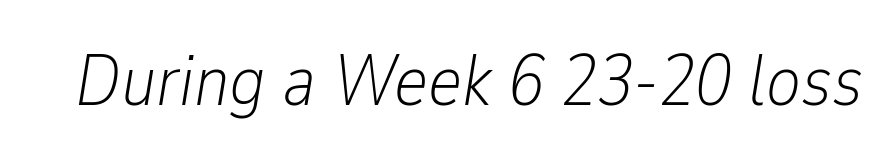
The lettering tilts uniformly, giving the passage an italic look. Compared with a typical body face, this is equally light or lighter still. Looks like regular typesetting: each glyph gets only the width it needs. Look at the tracking — it's just the regular setting, nothing added.
